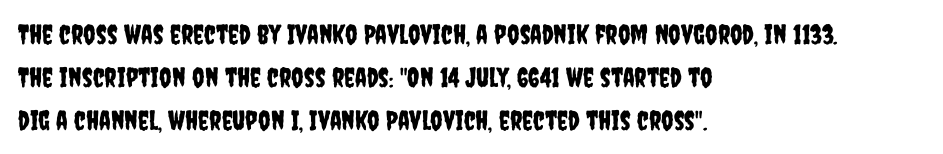
The image shows 27 px text type, upright; set left-aligned, normal line spacing (1.59x), normal letter spacing, not underlined.
